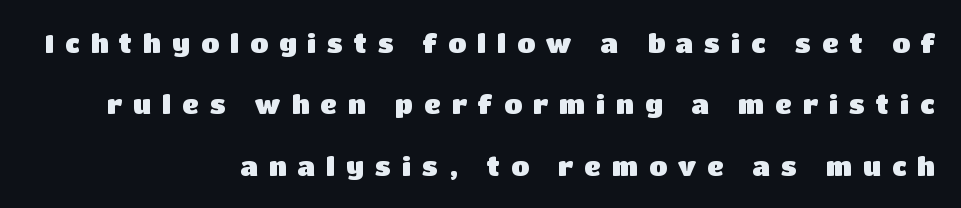
Caption: expanded tracking, letters set apart. Tall strokes in this sample are plumb rather than angled. The string is rendered with underlining switched off. Does the weight exceed regular? Yes, all the way to bold. The typesetter chose a ragged-left arrangement here. A great deal of white space separates one row of letters from the next.
